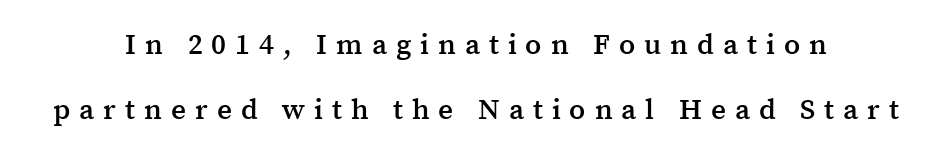
Q: Is the text bold? A: Semi-bold.
Q: Is the text italic (slanted)? A: No, it is upright.
Q: Is the typeface a serif or a sans-serif typeface? A: Serif.
Q: Is the text underlined? A: No.
Q: How is the paragraph aligned? A: Centered.
Q: Is the spacing between letters normal or unusually wide? A: Unusually wide.
Q: Is the spacing between lines tight, normal or loose? A: Loose.
Q: Width (condensed, normal, or wide)? A: Normal.
Q: Stroke contrast? A: Medium.
Q: x-height? A: Medium.
Q: Monospaced? A: No.
